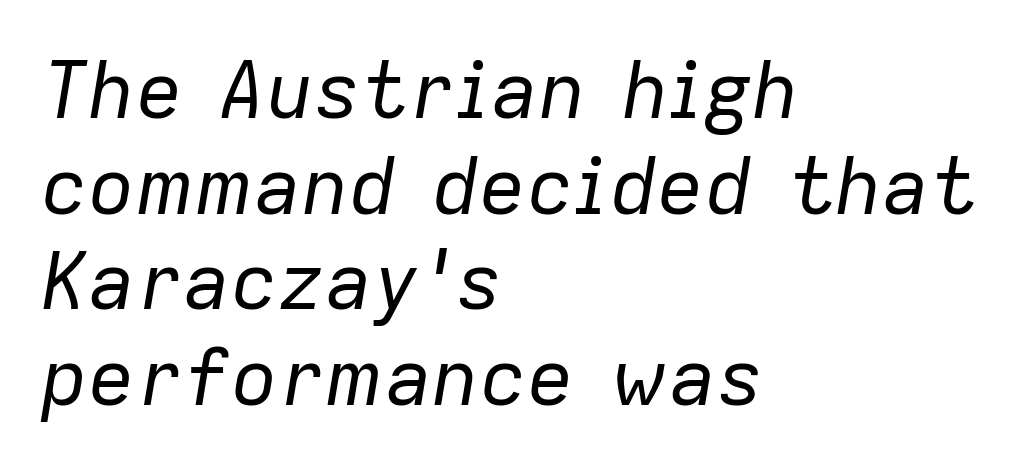
{"italic": "yes", "lean": "right", "slant_degrees": 9, "bold": "no", "weight": "regular", "width": "normal", "stroke_contrast": "low", "x_height": "medium", "monospaced": "no", "underline": "no", "align": "left", "line_spacing_ratio": 1.21, "letter_spacing": "normal", "letter_spacing_em": 0.0, "glyph_px": 79}
